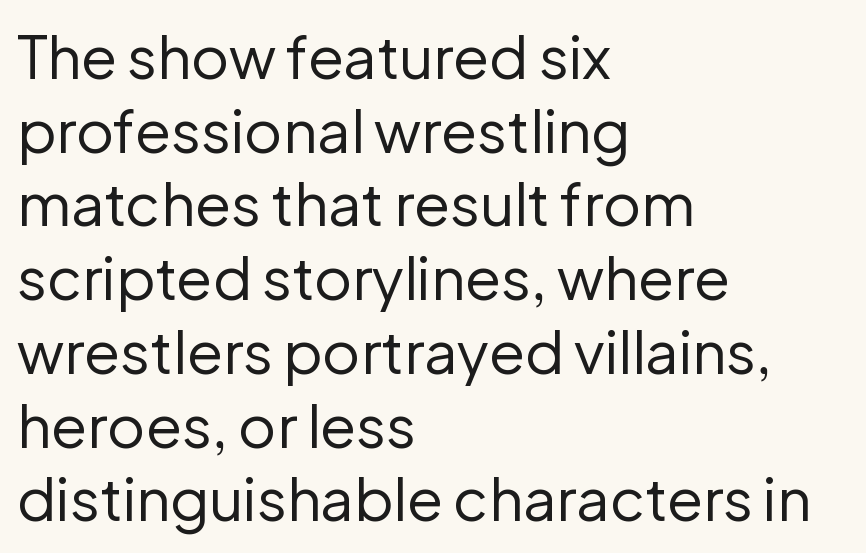
Words float on clear page, feet unadorned. The characters display no serif detailing; their extremities are plain. These lines are rendered in a variable-pitch font. Weight: regular or lighter. Ascenders rise straight up at ninety degrees. The type is set solid horizontally, with unmodified tracking.
